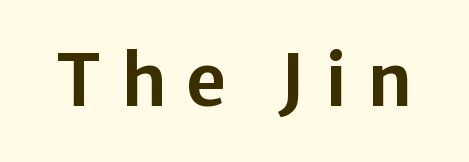
The image shows 71 px sans-serif type, upright; set unusually wide letter spacing (+0.28 em), not underlined; low stroke contrast and a medium x-height.
